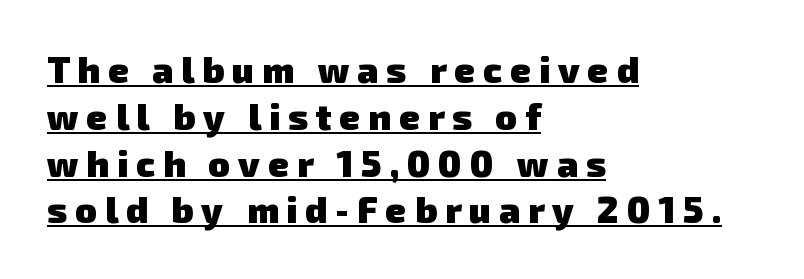
Q: Is the text bold? A: Yes.
Q: Is the typeface a serif or a sans-serif typeface? A: Sans-serif.
Q: Is the text underlined? A: Yes.
Q: How is the paragraph aligned? A: Left-aligned.
Q: Is the spacing between letters normal or unusually wide? A: Unusually wide.
Q: Is the spacing between lines tight, normal or loose? A: Normal.
Q: Width (condensed, normal, or wide)? A: Normal.
Q: Stroke contrast? A: Low.
Q: x-height? A: Medium.
Q: Monospaced? A: No.
